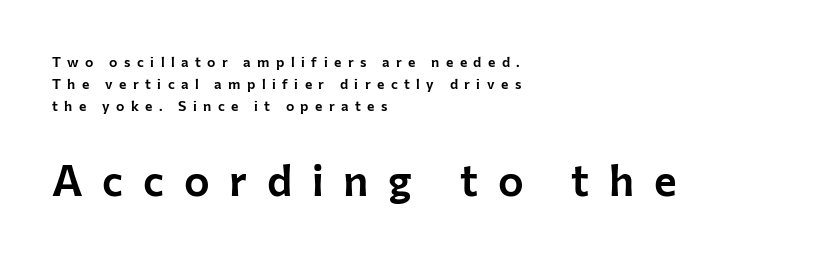
{"serif": "no", "italic": "no", "width": "normal", "stroke_contrast": "low", "x_height": "medium", "monospaced": "no", "underline": "no", "align": "left", "line_spacing": "normal", "line_spacing_ratio": 1.57, "letter_spacing": "wide", "letter_spacing_em": 0.46, "larger_block": "second", "size_ratio": 3.07, "glyph_px": 43}
